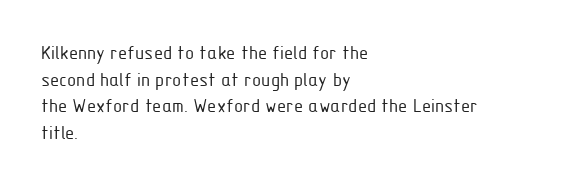
Q: Is the text bold? A: No.
Q: Is the text italic (slanted)? A: No, it is upright.
Q: Is the text underlined? A: No.
Q: How is the paragraph aligned? A: Left-aligned.
Q: Is the spacing between letters normal or unusually wide? A: Normal.
Q: Is the spacing between lines tight, normal or loose? A: Normal.
